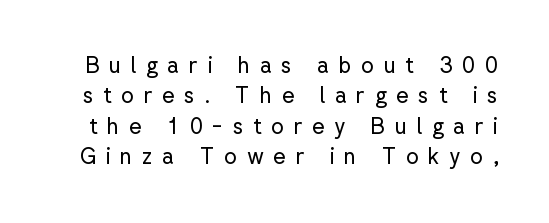
The image shows 22 px text type, upright; set normal line spacing (1.38x), unusually wide letter spacing (+0.43 em), not underlined.
